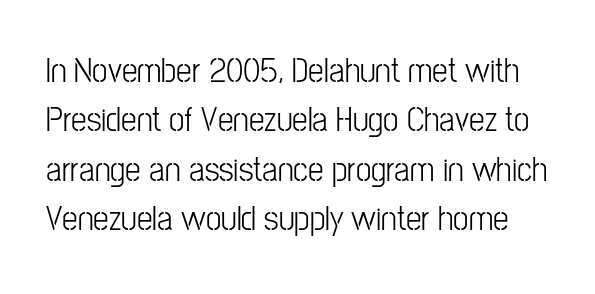
Q: Is the text bold? A: No.
Q: Is the text italic (slanted)? A: No, it is upright.
Q: Is the typeface a serif or a sans-serif typeface? A: Sans-serif.
Q: Is the text underlined? A: No.
Q: Is the spacing between letters normal or unusually wide? A: Normal.
Q: Is the spacing between lines tight, normal or loose? A: Normal.
Q: Width (condensed, normal, or wide)? A: Condensed.
Q: Stroke contrast? A: Low.
Q: x-height? A: Medium.
Q: Monospaced? A: No.
